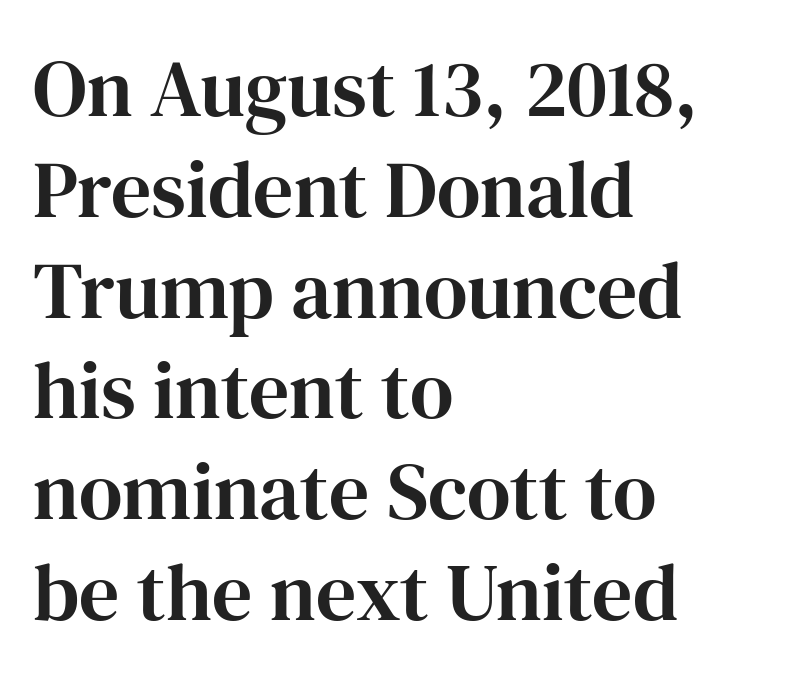
The image shows 80 px serif type, upright; set left-aligned, normal line spacing (1.26x), normal letter spacing, not underlined; high stroke contrast and a medium x-height.
